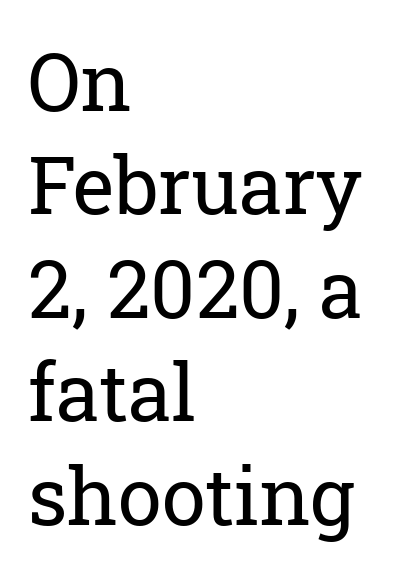
The image shows 79 px regular-weight serif type, upright; set left-aligned, normal line spacing (1.31x), normal letter spacing, not underlined; low stroke contrast and a medium x-height.
